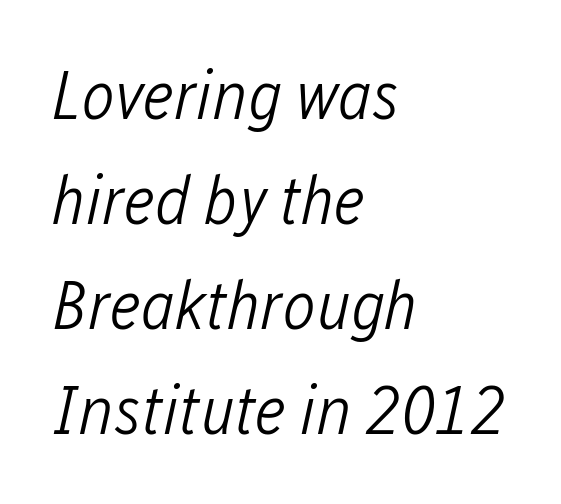
Short and long lines alike share a common starting point at left. Letter spacing: default. Just letters on the line, the space beneath them empty. The weight tops out at a normal text grade. This sample has the flowing, uneven cadence of proportional lettering. These lines were composed using italics.
